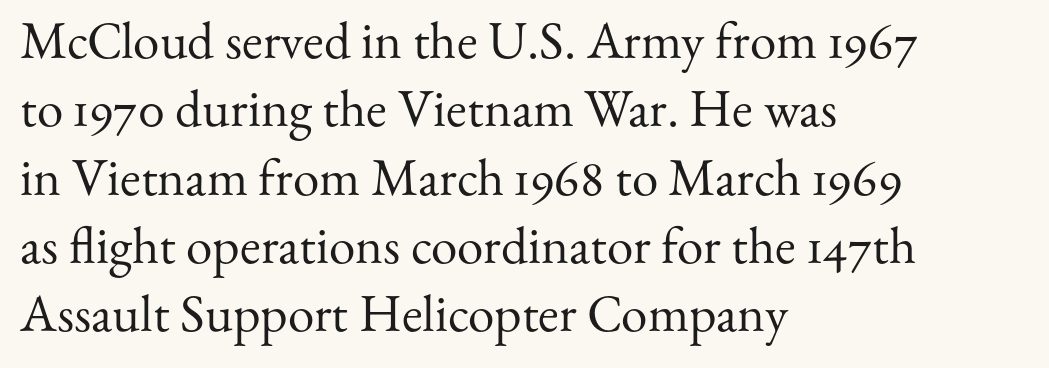
Is the stroke heavy? The answer is a plain regular-or-lighter. Horizontal bands of white between lines are of average thickness. Type without underlining. Here the designer chose a conventional face with non-uniform glyph widths. These lines were composed using upright roman letters.
